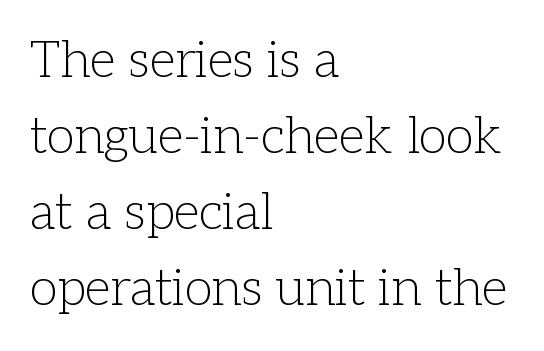
The face used here is seriffed, in the tradition of book romans. The passage is arranged the way most books set body copy — flush left. Compared with typical paragraphs, the rows here are spaced about the same. The glyphs are unaccompanied by any horizontal stroke below them. Character widths vary here, with narrow letters taking less room than wide ones.
